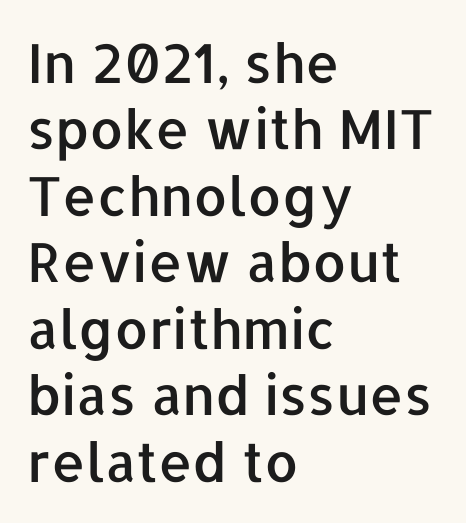
This sample uses a sans-serif face. It's the straight-up-and-down kind of type. Character widths vary here, with narrow letters taking less room than wide ones. Is the block centered? No — it sits flush against the left margin.
